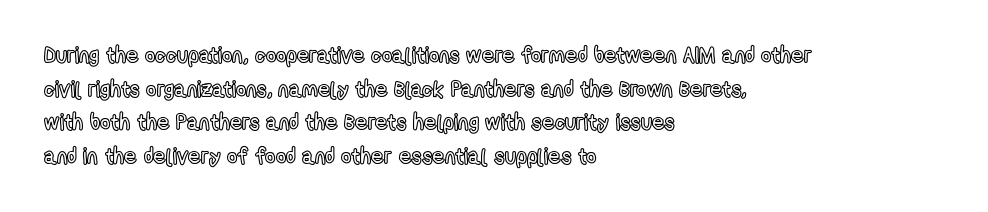
{"italic": "no", "underline": "no", "align": "left", "line_spacing": "normal", "line_spacing_ratio": 1.53, "letter_spacing": "normal", "letter_spacing_em": 0.0, "glyph_px": 22}
